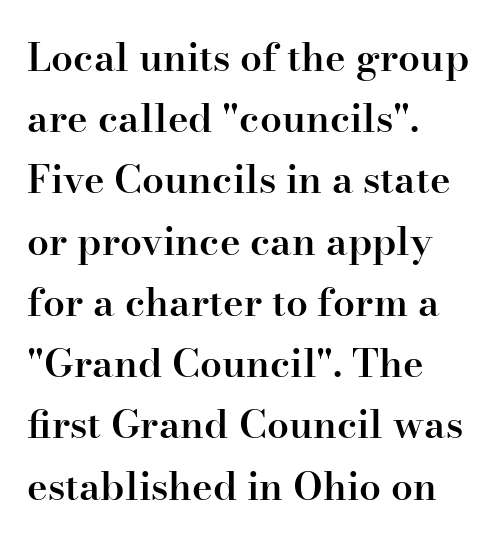
The image shows 39 px semibold serif type, upright; set left-aligned, normal line spacing (1.57x), normal letter spacing, not underlined; high stroke contrast and a small x-height.
